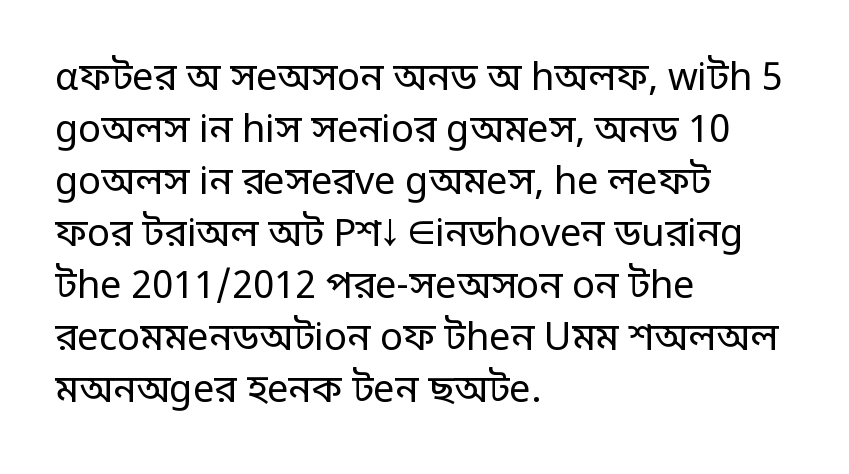
Q: Is the text bold? A: No.
Q: Is the text italic (slanted)? A: No, it is upright.
Q: Is the typeface a serif or a sans-serif typeface? A: Sans-serif.
Q: Is the text underlined? A: No.
Q: How is the paragraph aligned? A: Left-aligned.
Q: Is the spacing between letters normal or unusually wide? A: Normal.
Q: Is the spacing between lines tight, normal or loose? A: Normal.
Q: Width (condensed, normal, or wide)? A: Normal.
Q: Stroke contrast? A: Low.
Q: x-height? A: Large.
Q: Monospaced? A: No.
